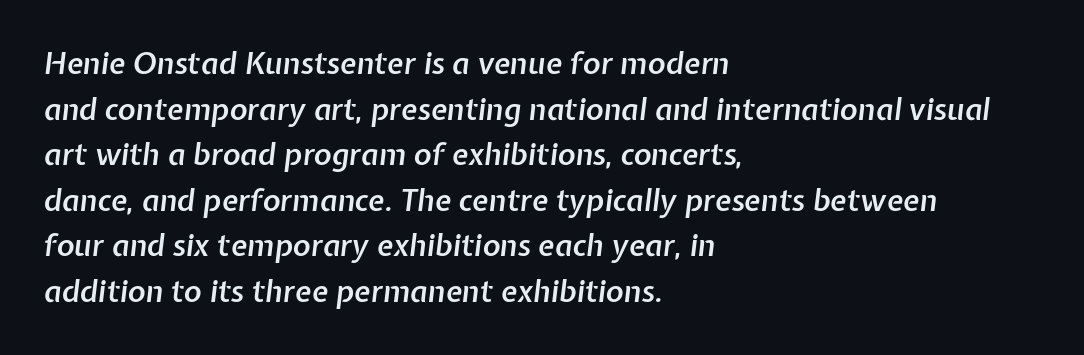
Q: Is the text bold? A: Semi-bold.
Q: Is the text italic (slanted)? A: Yes, it leans right by about 7 degrees.
Q: Is the text underlined? A: No.
Q: How is the paragraph aligned? A: Left-aligned.
Q: Is the spacing between letters normal or unusually wide? A: Normal.
Q: Is the spacing between lines tight, normal or loose? A: Normal.
Q: Width (condensed, normal, or wide)? A: Normal.
Q: Stroke contrast? A: Low.
Q: x-height? A: Medium.
Q: Monospaced? A: No.
